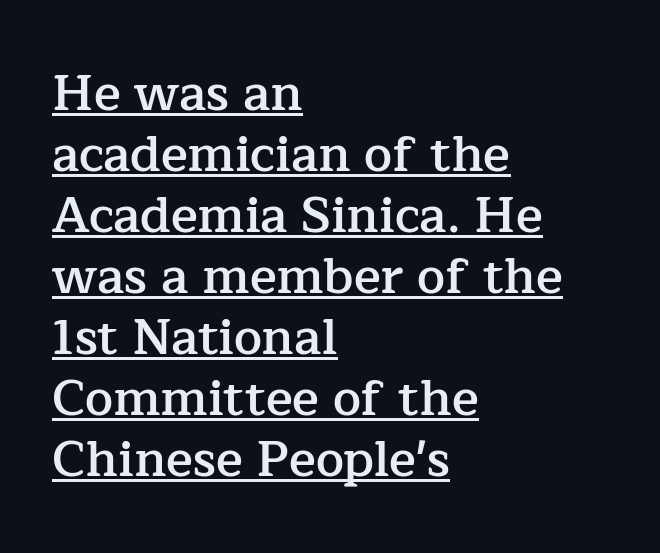
The image shows 50 px semibold serif type, upright; set left-aligned, line spacing 1.22x, normal letter spacing, underlined; low stroke contrast and a medium x-height.
